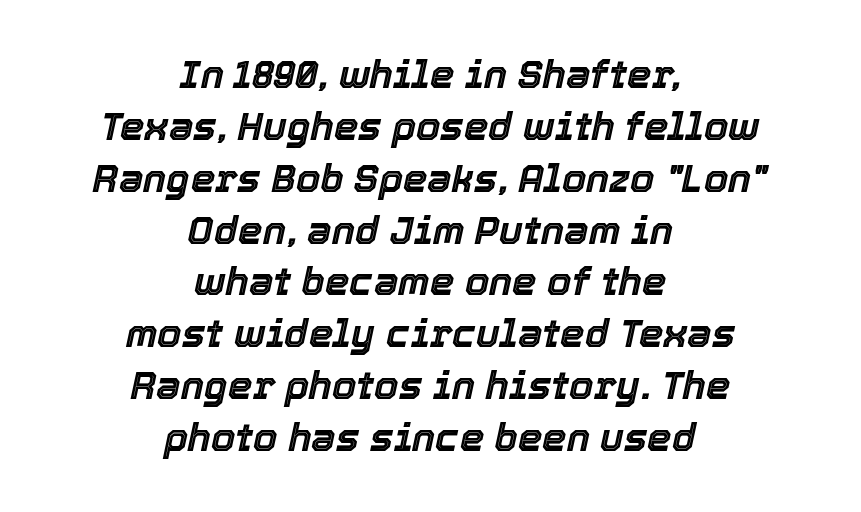
{"italic": "yes", "lean": "right", "slant_degrees": 12, "width": "normal", "x_height": "medium", "monospaced": "no", "underline": "no", "align": "center", "line_spacing": "normal", "line_spacing_ratio": 1.33, "letter_spacing": "normal", "letter_spacing_em": 0.0, "glyph_px": 39}
